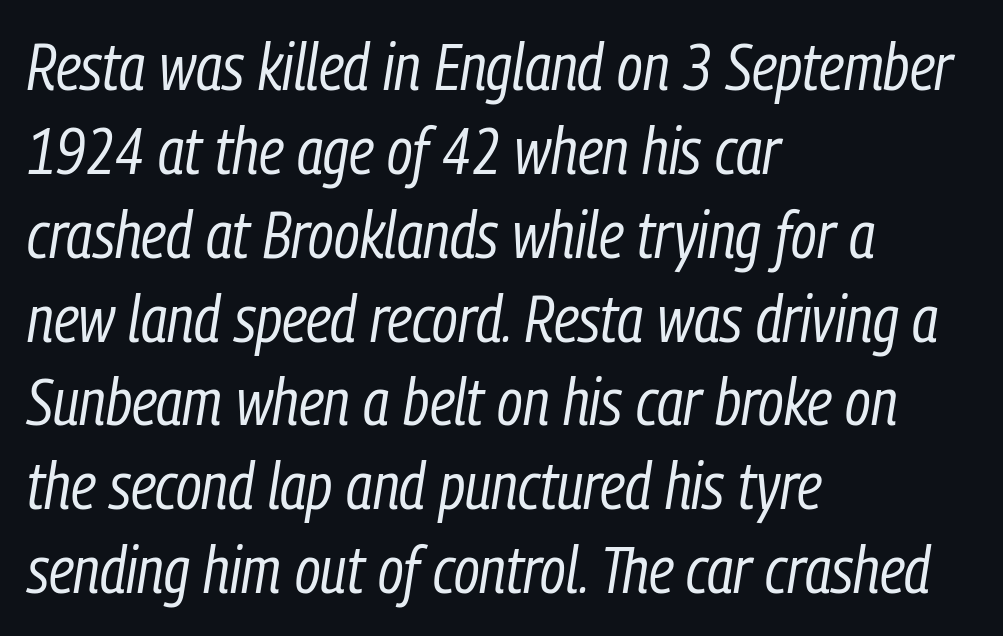
{"italic": "yes", "lean": "right", "slant_degrees": 9, "bold": "no", "weight": "regular", "width": "condensed", "stroke_contrast": "low", "x_height": "medium", "monospaced": "no", "underline": "no", "align": "left", "line_spacing": "normal", "line_spacing_ratio": 1.29, "letter_spacing": "normal", "letter_spacing_em": 0.0, "glyph_px": 65}
